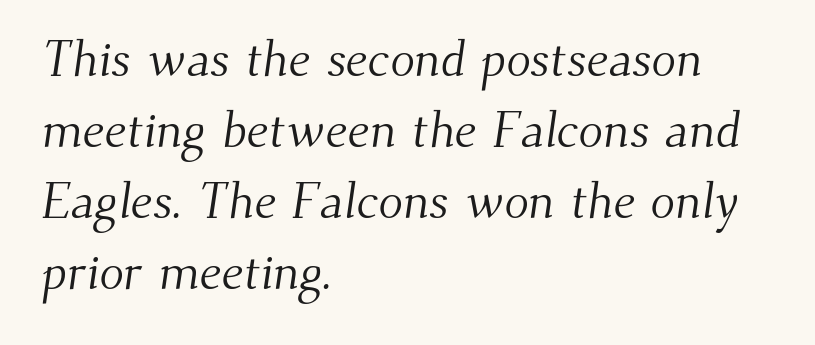
This sample uses a serif face. Which margin do the lines hug? The left one — the right edge is uneven. Students, note that the glyphs here touch the page at normal intervals. The cut favours lightness, reaching ordinary text weight at its darkest.
